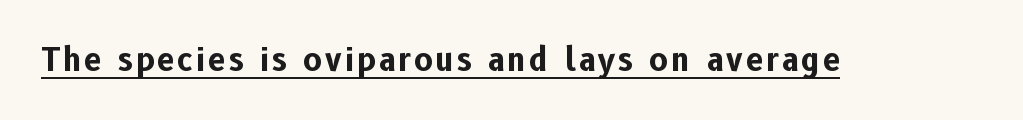
{"serif": "no", "italic": "no", "bold": "yes", "weight": "bold", "width": "normal", "stroke_contrast": "low", "x_height": "medium", "monospaced": "no", "underline": "yes", "glyph_px": 31}
